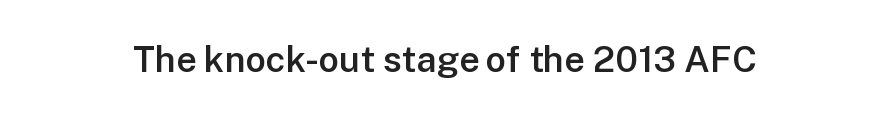
The image shows 36 px semibold sans-serif type, upright; set normal letter spacing, not underlined; low stroke contrast and a medium x-height.
